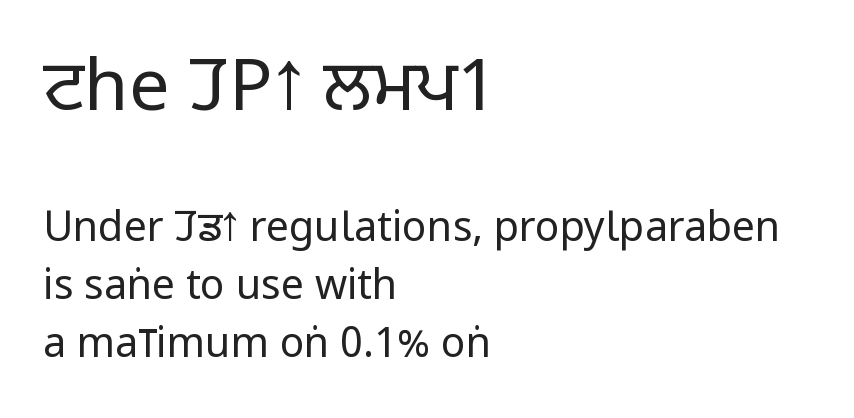
The passage shown is not bold in any degree. These lines are rendered in a variable-pitch font. No extra tracking has been applied to these lines. Alignment: flush left. Regarding leading, the lines here are spaced in the standard way. The first block has been scaled up relative to the second.
